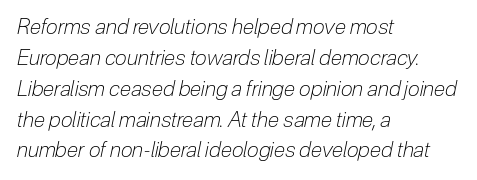
Regarding leading, the lines here are spaced in the standard way. Summary of weight: not heavy and not bold. Layout note: lines flush left. Posture: slanted. The passage shown is not underscored anywhere. The line texture is even and compact thanks to regular tracking.
